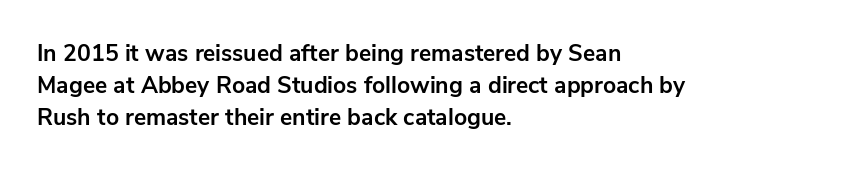
{"italic": "no", "bold": "yes", "underline": "no", "align": "left", "line_spacing": "normal", "line_spacing_ratio": 1.4, "letter_spacing": "normal", "letter_spacing_em": 0.0, "glyph_px": 23}
